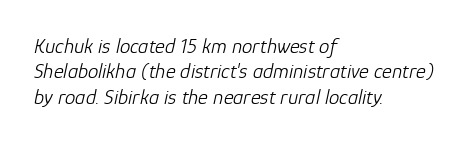
Q: Is the text bold? A: No.
Q: Is the text italic (slanted)? A: Yes, it leans right by about 12 degrees.
Q: Is the text underlined? A: No.
Q: How is the paragraph aligned? A: Left-aligned.
Q: Is the spacing between letters normal or unusually wide? A: Normal.
